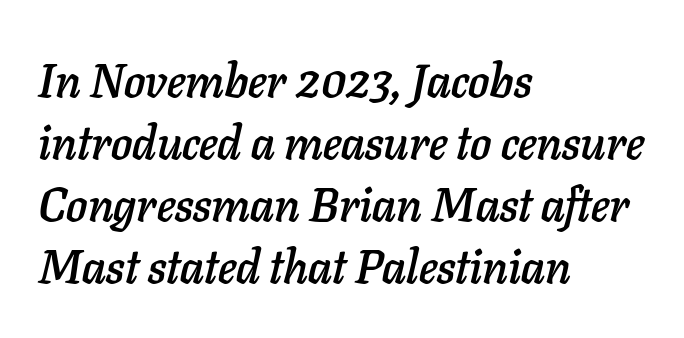
{"italic": "yes", "lean": "right", "slant_degrees": 11, "width": "normal", "stroke_contrast": "low", "x_height": "medium", "monospaced": "no", "underline": "no", "align": "left", "line_spacing": "normal", "line_spacing_ratio": 1.32, "letter_spacing": "normal", "letter_spacing_em": 0.0, "glyph_px": 47}
